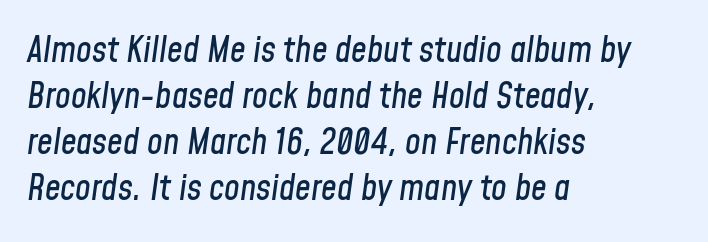
{"italic": "yes", "lean": "right", "slant_degrees": 8, "width": "condensed", "stroke_contrast": "low", "x_height": "medium", "monospaced": "no", "underline": "no", "align": "left", "line_spacing": "normal", "line_spacing_ratio": 1.31, "letter_spacing": "normal", "letter_spacing_em": 0.0, "glyph_px": 35}
